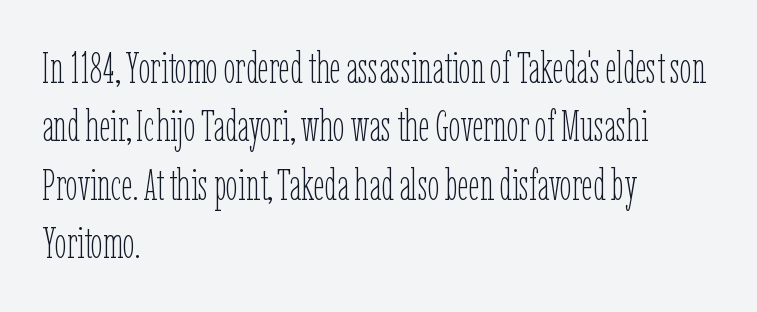
Q: Is the text bold? A: No.
Q: Is the text italic (slanted)? A: No, it is upright.
Q: Is the text underlined? A: No.
Q: How is the paragraph aligned? A: Left-aligned.
Q: Is the spacing between letters normal or unusually wide? A: Normal.
Q: Is the spacing between lines tight, normal or loose? A: Normal.
Q: Width (condensed, normal, or wide)? A: Condensed.
Q: Stroke contrast? A: Low.
Q: x-height? A: Medium.
Q: Monospaced? A: No.
